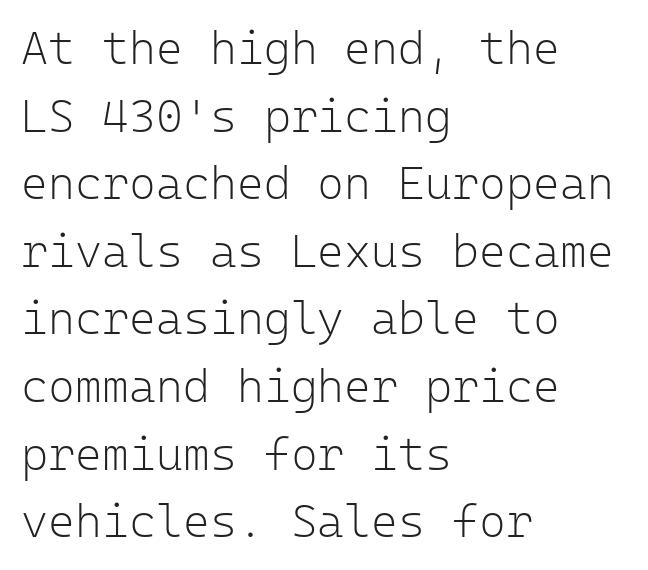
Q: Is the text bold? A: No.
Q: Is the text italic (slanted)? A: No, it is upright.
Q: Is the typeface a serif or a sans-serif typeface? A: Sans-serif.
Q: Is the text underlined? A: No.
Q: How is the paragraph aligned? A: Left-aligned.
Q: Is the spacing between letters normal or unusually wide? A: Normal.
Q: Is the spacing between lines tight, normal or loose? A: Normal.
Q: Width (condensed, normal, or wide)? A: Normal.
Q: Stroke contrast? A: Low.
Q: x-height? A: Medium.
Q: Monospaced? A: Yes.
